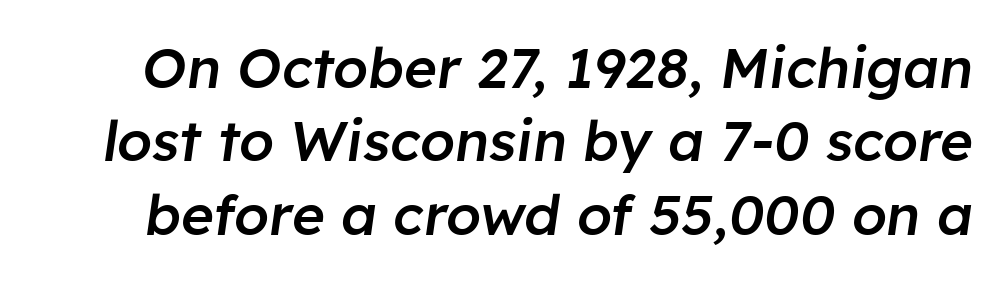
The image shows 56 px semibold type, italic (leaning right); set normal line spacing (1.31x), normal letter spacing, not underlined; low stroke contrast and a medium x-height.
